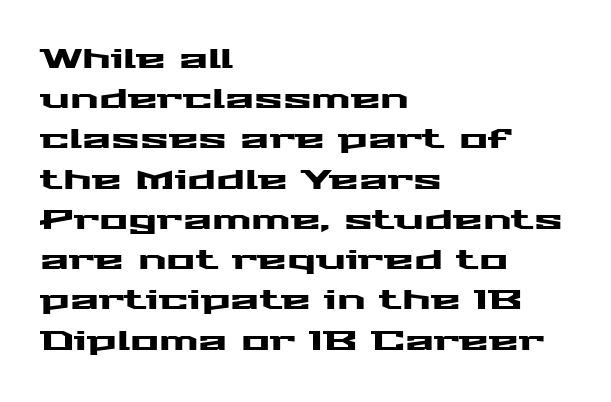
Q: Is the text italic (slanted)? A: No, it is upright.
Q: Is the text underlined? A: No.
Q: How is the paragraph aligned? A: Left-aligned.
Q: Is the spacing between letters normal or unusually wide? A: Normal.
Q: Is the spacing between lines tight, normal or loose? A: Normal.
